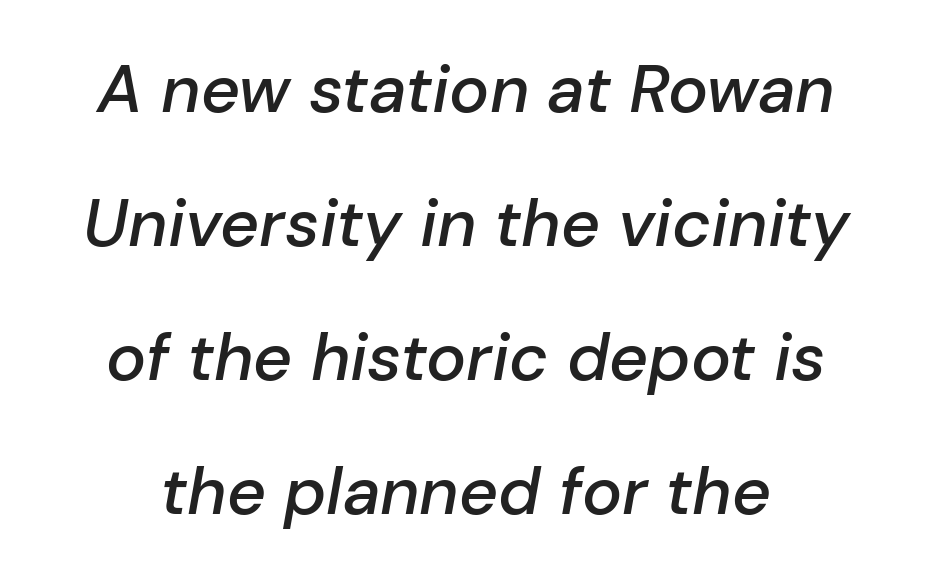
{"italic": "yes", "lean": "right", "slant_degrees": 10, "bold": "semi", "weight": "semibold", "width": "normal", "stroke_contrast": "low", "x_height": "medium", "monospaced": "no", "underline": "no", "line_spacing": "loose", "line_spacing_ratio": 2.0, "letter_spacing": "normal", "letter_spacing_em": 0.0, "glyph_px": 67}
